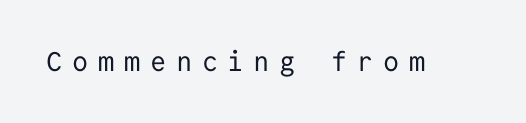
The cut favours lightness, reaching ordinary text weight at its darkest. The specimen omits any rule beneath the text block's lines. Is there any slant? The stems are plumb. A typesetter would call this heavily tracked-out type.
